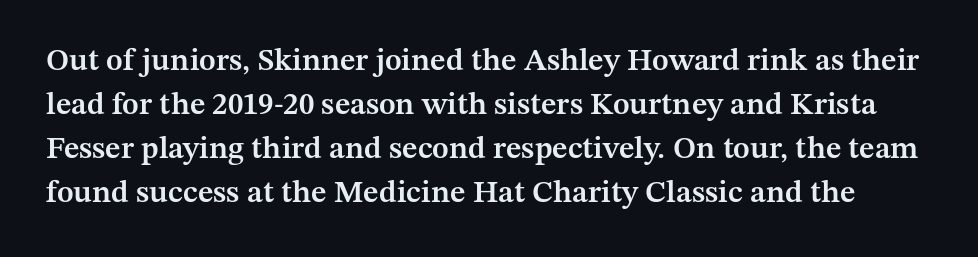
{"serif": "yes", "italic": "no", "bold": "semi", "weight": "semibold", "width": "normal", "stroke_contrast": "medium", "x_height": "medium", "monospaced": "no", "underline": "no", "line_spacing": "normal", "line_spacing_ratio": 1.42, "letter_spacing": "normal", "letter_spacing_em": 0.0, "glyph_px": 31}
